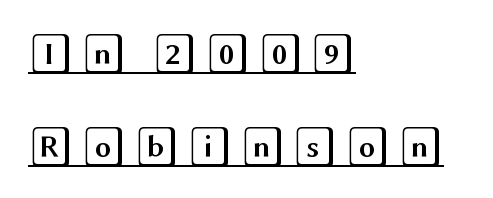
{"italic": "no", "width": "wide", "x_height": "large", "underline": "yes", "align": "left", "line_spacing": "loose", "line_spacing_ratio": 2.28, "glyph_px": 41}
